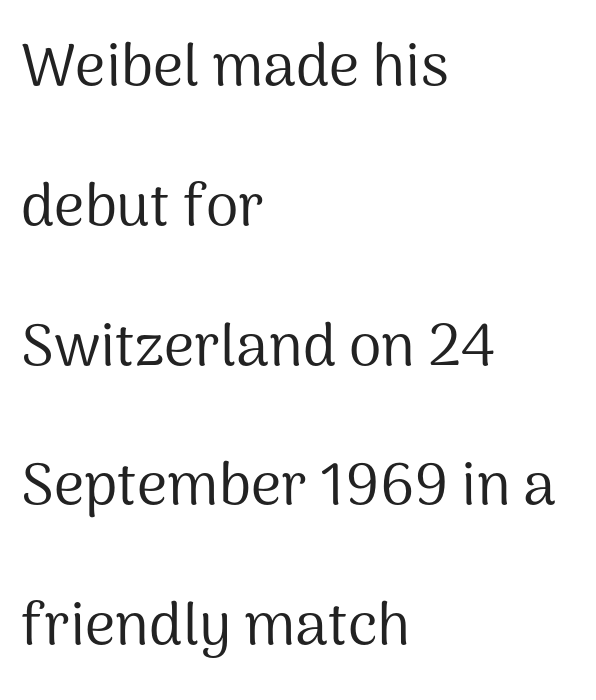
Q: Is the text bold? A: No.
Q: Is the text italic (slanted)? A: No, it is upright.
Q: Is the typeface a serif or a sans-serif typeface? A: Sans-serif.
Q: Is the text underlined? A: No.
Q: How is the paragraph aligned? A: Left-aligned.
Q: Is the spacing between letters normal or unusually wide? A: Normal.
Q: Is the spacing between lines tight, normal or loose? A: Loose.
Q: Width (condensed, normal, or wide)? A: Normal.
Q: Stroke contrast? A: Medium.
Q: x-height? A: Medium.
Q: Monospaced? A: No.
